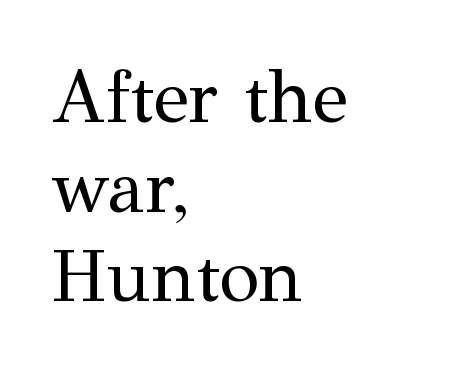
Q: Is the text bold? A: No.
Q: Is the text italic (slanted)? A: No, it is upright.
Q: Is the typeface a serif or a sans-serif typeface? A: Serif.
Q: Is the text underlined? A: No.
Q: How is the paragraph aligned? A: Left-aligned.
Q: Is the spacing between letters normal or unusually wide? A: Normal.
Q: Width (condensed, normal, or wide)? A: Normal.
Q: Stroke contrast? A: Medium.
Q: x-height? A: Medium.
Q: Monospaced? A: No.
